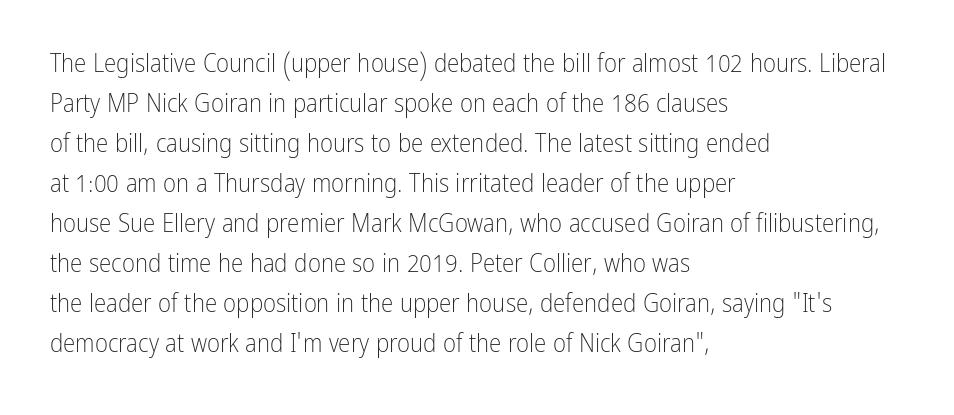
{"italic": "no", "bold": "no", "underline": "no", "align": "left", "line_spacing": "normal", "line_spacing_ratio": 1.6, "letter_spacing": "normal", "letter_spacing_em": 0.0, "glyph_px": 25}
